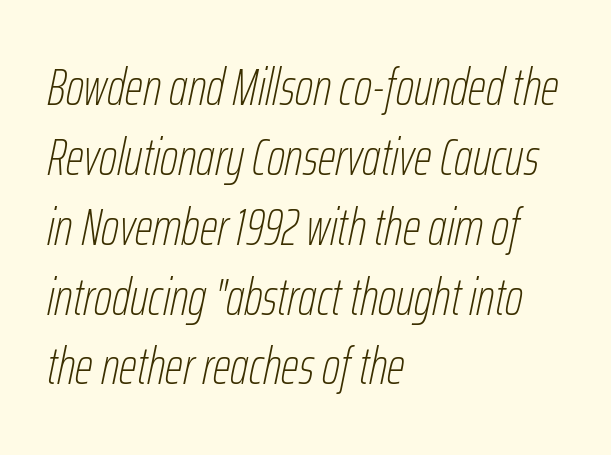
Q: Is the text bold? A: No.
Q: Is the text italic (slanted)? A: Yes, it leans right by about 12 degrees.
Q: Is the text underlined? A: No.
Q: How is the paragraph aligned? A: Left-aligned.
Q: Is the spacing between letters normal or unusually wide? A: Normal.
Q: Is the spacing between lines tight, normal or loose? A: Normal.
Q: Width (condensed, normal, or wide)? A: Condensed.
Q: Stroke contrast? A: Low.
Q: x-height? A: Medium.
Q: Monospaced? A: No.
